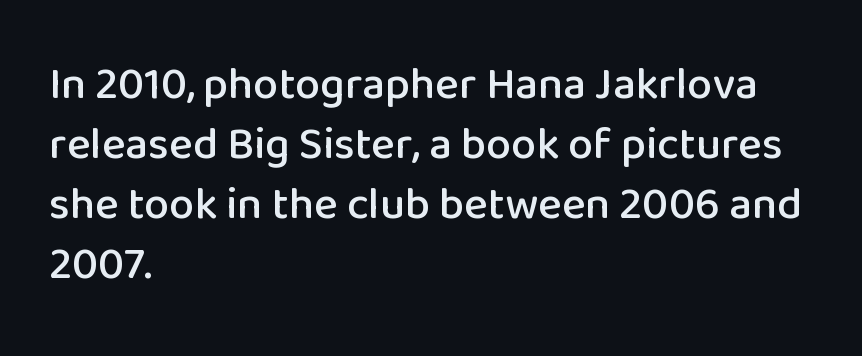
{"serif": "no", "italic": "no", "width": "normal", "stroke_contrast": "low", "x_height": "medium", "monospaced": "no", "underline": "no", "align": "left", "line_spacing": "normal", "line_spacing_ratio": 1.33, "letter_spacing": "normal", "letter_spacing_em": 0.0, "glyph_px": 45}
